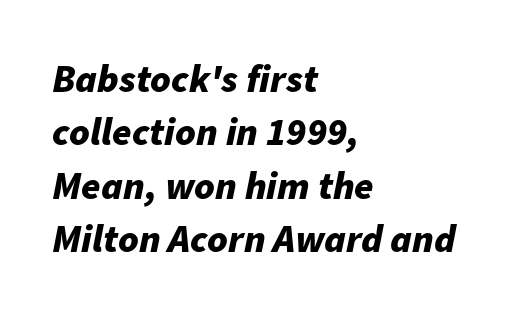
A normal amount of white space separates one row of letters from the next. You could not count columns in this text — the font is proportionally spaced. An italicized treatment has been applied to the whole sample. In terms of weight, the rendering is a true, heavy bold.
